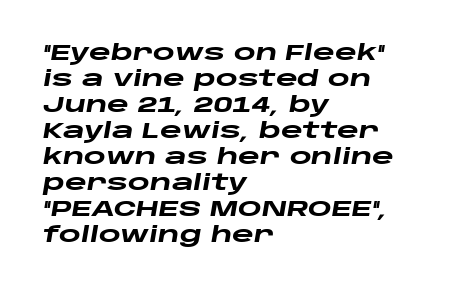
Italic? Definitely — the glyphs are oblique. Is the block centered? No — it sits flush against the left margin. The foot of each line stays bare and open. Observe the ordinary spacing: letters are neighbours, not strangers. Weight check: bold — yes, fully.
